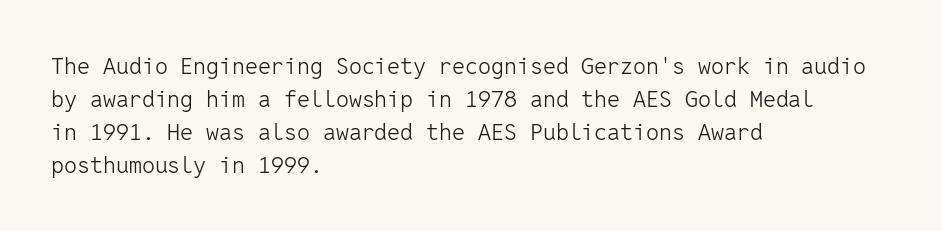
Does extra space separate the letters? No, they use regular spacing. The rendering anchors every line to the left-hand side. The axis of the letterforms is exactly vertical. These lines sit exactly where default settings would place them. Ink coverage per letter is moderate at most. Bare-footed words on every line.
